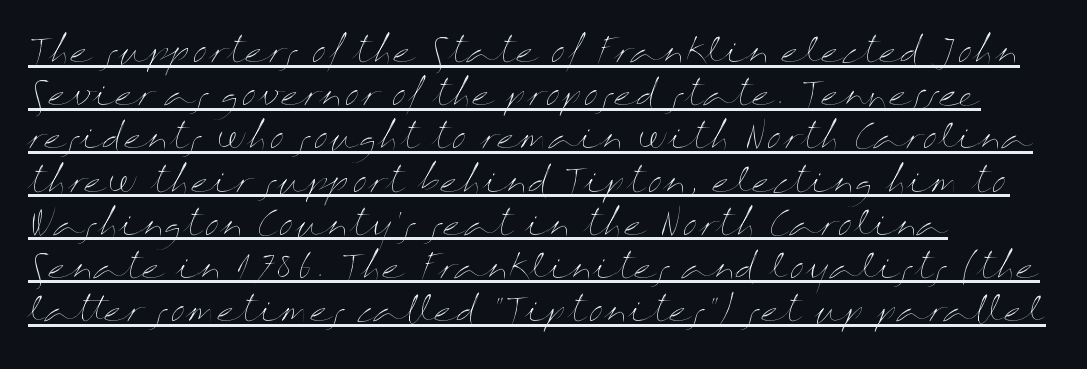
The image shows 34 px thin, wide type; set left-aligned, normal line spacing (1.27x), normal letter spacing, underlined; medium stroke contrast and a medium x-height.
